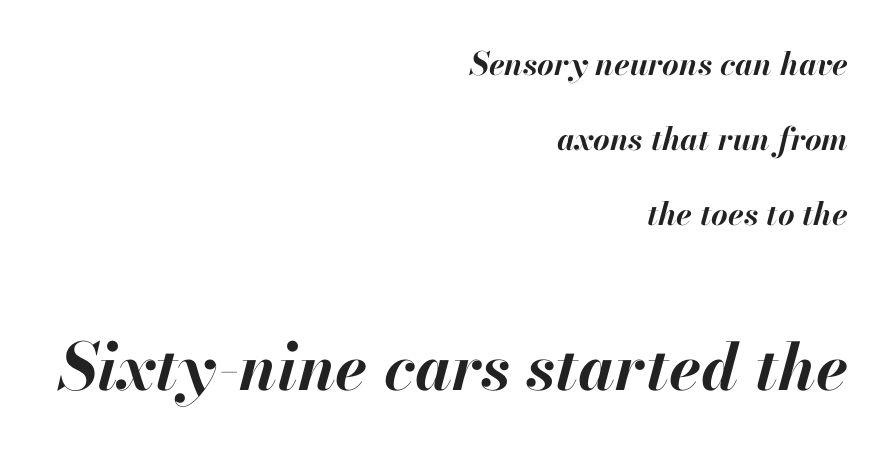
Q: Is the text bold? A: Yes.
Q: Is the text italic (slanted)? A: Yes, it leans right by about 13 degrees.
Q: Is the text underlined? A: No.
Q: How is the paragraph aligned? A: Right-aligned.
Q: Is the spacing between letters normal or unusually wide? A: Normal.
Q: Is the spacing between lines tight, normal or loose? A: Loose.
Q: Which block of text is set in a larger size, the first (top) or the second (bottom)? A: The second (bottom) one.
Q: Width (condensed, normal, or wide)? A: Normal.
Q: Stroke contrast? A: High.
Q: x-height? A: Small.
Q: Monospaced? A: No.
